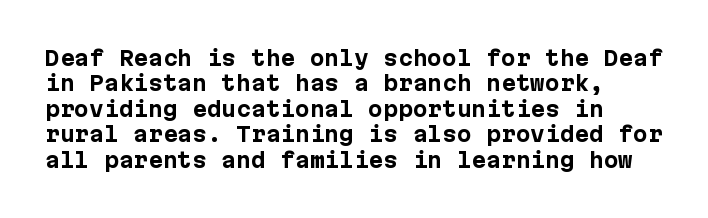
Q: Is the text bold? A: Yes.
Q: Is the text italic (slanted)? A: No, it is upright.
Q: Is the text underlined? A: No.
Q: Is the spacing between letters normal or unusually wide? A: Normal.
